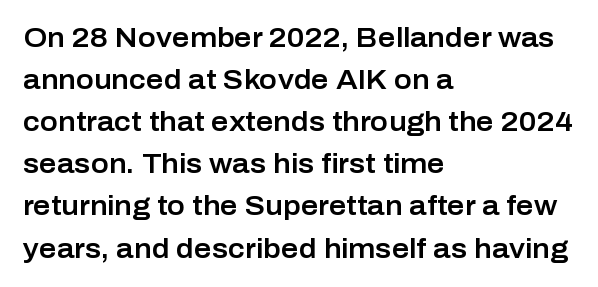
Quick note: underline off. The typesetter chose a ragged-right arrangement here. Posture: straight, roman, zero tilt. Leading: standard. Words appear dense and cohesive because spacing is normal.
